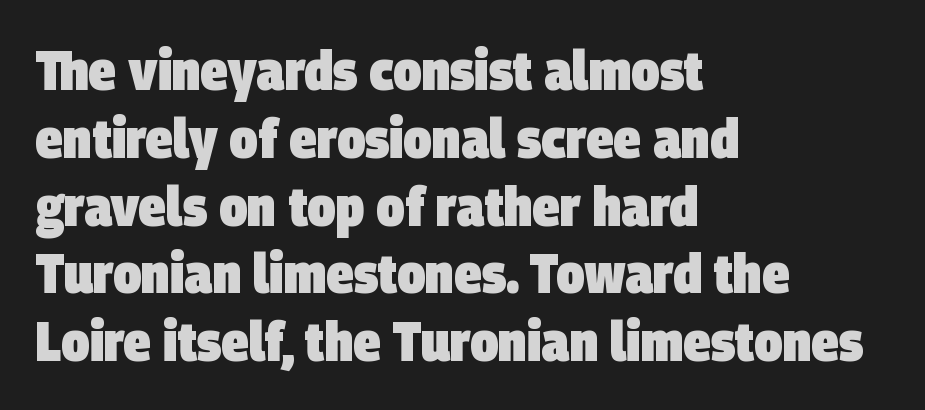
The image shows 56 px heavy, condensed sans-serif type; set left-aligned, line spacing 1.21x, normal letter spacing, not underlined; low stroke contrast and a large x-height.
